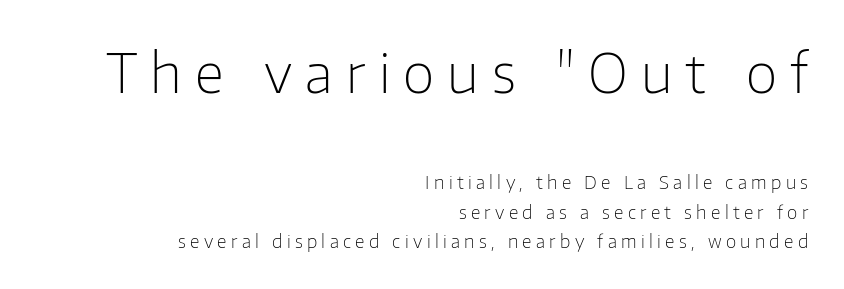
{"serif": "no", "italic": "no", "bold": "no", "weight": "light", "width": "normal", "stroke_contrast": "low", "x_height": "medium", "monospaced": "no", "underline": "no", "align": "right", "line_spacing": "normal", "line_spacing_ratio": 1.64, "letter_spacing": "wide", "letter_spacing_em": 0.24, "larger_block": "first", "size_ratio": 3.06, "glyph_px": 55}
